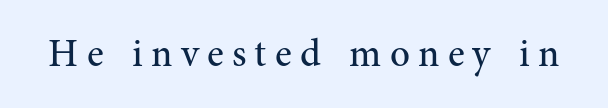
Q: Is the text bold? A: No.
Q: Is the text italic (slanted)? A: No, it is upright.
Q: Is the typeface a serif or a sans-serif typeface? A: Serif.
Q: Is the text underlined? A: No.
Q: Is the spacing between letters normal or unusually wide? A: Unusually wide.
Q: Width (condensed, normal, or wide)? A: Normal.
Q: Stroke contrast? A: Medium.
Q: x-height? A: Medium.
Q: Monospaced? A: No.
